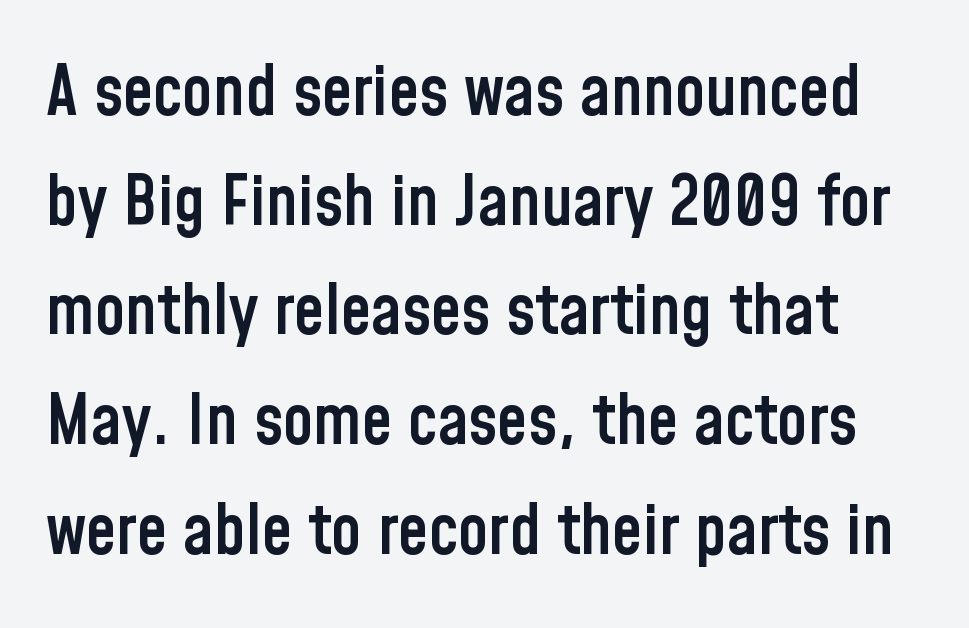
Check where the strokes stop: nothing finishes them off — pure sans. Look at the tracking — it's just the regular setting, nothing added. A fair bit of extra ink — the face is semibold, not bold. Type without underlining. A normal amount of white space separates one row of letters from the next.
